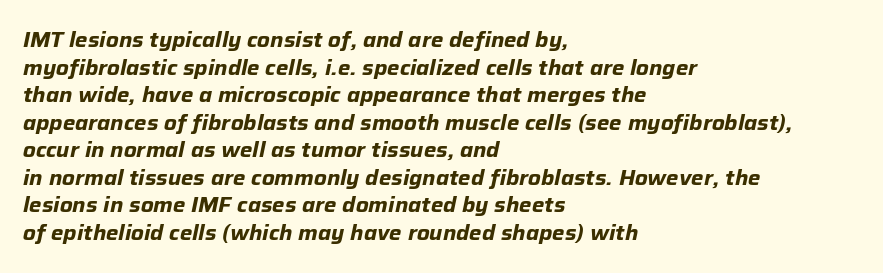
Q: Is the text bold? A: Yes.
Q: Is the text italic (slanted)? A: Yes, it leans right by about 12 degrees.
Q: Is the text underlined? A: No.
Q: How is the paragraph aligned? A: Left-aligned.
Q: Is the spacing between letters normal or unusually wide? A: Normal.
Q: Is the spacing between lines tight, normal or loose? A: Normal.
